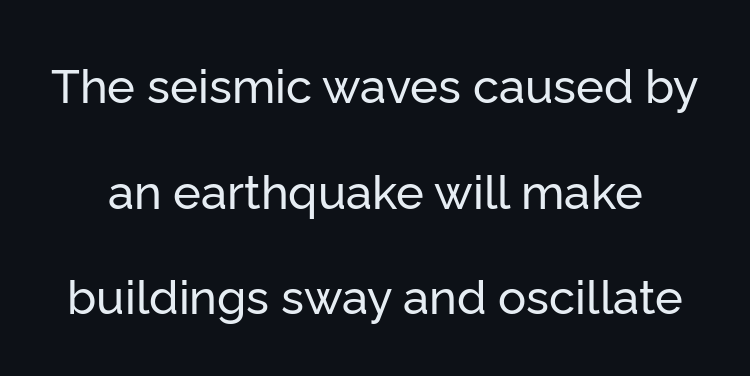
Q: Is the text italic (slanted)? A: No, it is upright.
Q: Is the typeface a serif or a sans-serif typeface? A: Sans-serif.
Q: Is the text underlined? A: No.
Q: Is the spacing between letters normal or unusually wide? A: Normal.
Q: Is the spacing between lines tight, normal or loose? A: Loose.
Q: Width (condensed, normal, or wide)? A: Normal.
Q: Stroke contrast? A: Low.
Q: x-height? A: Medium.
Q: Monospaced? A: No.
